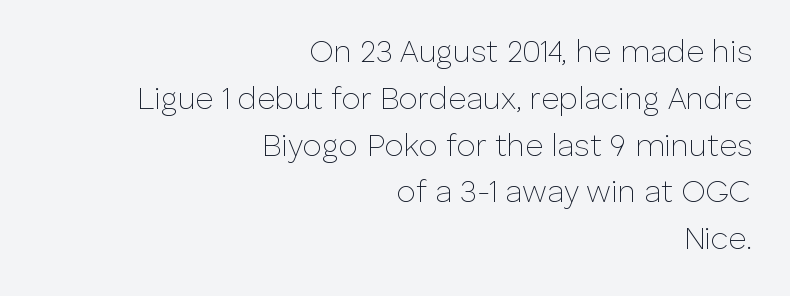
The image shows 31 px thin sans-serif type, upright; set right-aligned, normal line spacing (1.51x), normal letter spacing, not underlined; low stroke contrast and a medium x-height.
